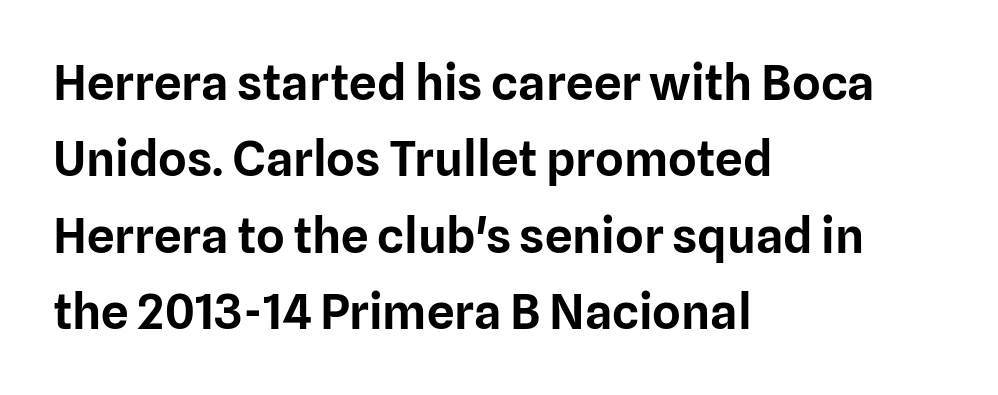
Nope, not italic — everything's standing straight. This sample uses plain, unmodified letter spacing. Do the characters align in a grid? No, the font is proportional. Does the leading feel generous? No, just average. The words here are not underlined.
